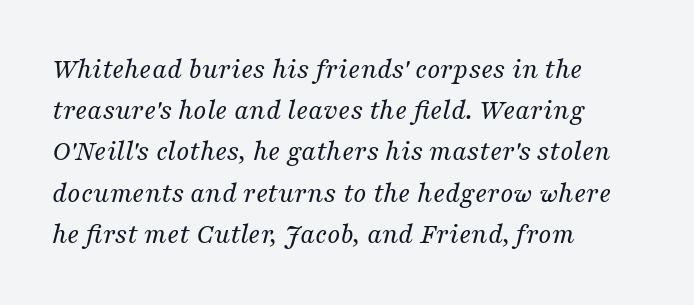
Q: Is the text bold? A: No.
Q: Is the text italic (slanted)? A: Yes, it leans right by about 16 degrees.
Q: Is the typeface a serif or a sans-serif typeface? A: Serif.
Q: Is the text underlined? A: No.
Q: How is the paragraph aligned? A: Left-aligned.
Q: Is the spacing between letters normal or unusually wide? A: Normal.
Q: Is the spacing between lines tight, normal or loose? A: Normal.
Q: Width (condensed, normal, or wide)? A: Normal.
Q: Stroke contrast? A: Medium.
Q: x-height? A: Medium.
Q: Monospaced? A: No.
